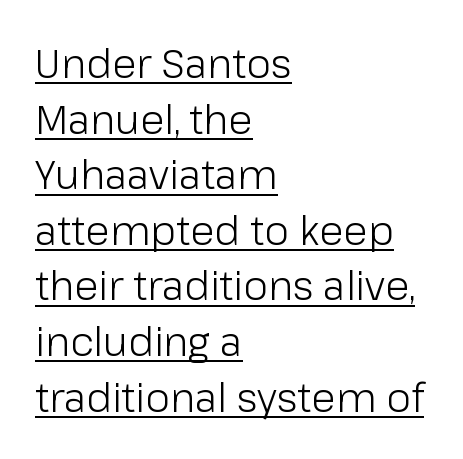
Each stroke keeps to a modest, everyday thickness or less. The axis of the letterforms is exactly vertical. Note the varied advance widths — an 'i' is clearly narrower than an 'm'. What stands out about the letter spacing? Nothing — it is the standard amount. Does a line run under the words? Yes, clearly. Notice how descenders clear the ascenders below comfortably — that's standard leading.
